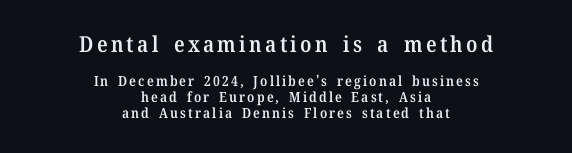
This layout puts the oversized block above and the modest block below. Very little white space separates one row of letters from the next. Clear beneath every line of the passage. It's the straight-up-and-down kind of type.
